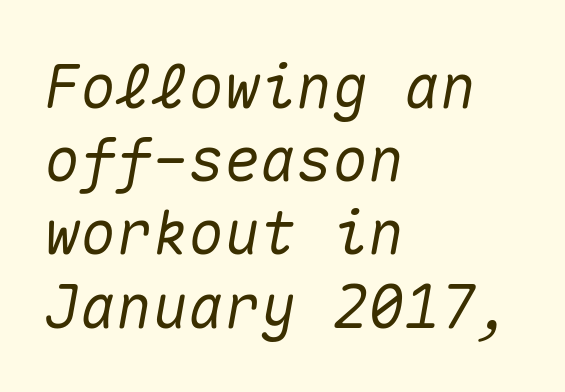
{"italic": "yes", "lean": "right", "slant_degrees": 10, "width": "normal", "stroke_contrast": "medium", "x_height": "medium", "monospaced": "yes", "underline": "no", "align": "left", "line_spacing_ratio": 1.22, "letter_spacing": "normal", "letter_spacing_em": 0.0, "glyph_px": 60}
